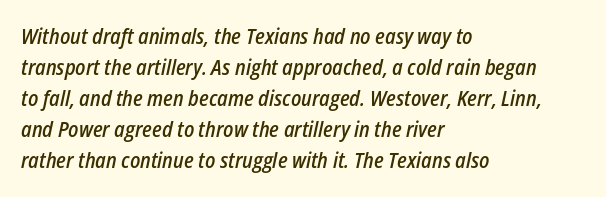
{"italic": "yes", "lean": "right", "slant_degrees": 12, "bold": "semi", "underline": "no", "align": "left", "line_spacing": "normal", "line_spacing_ratio": 1.48, "letter_spacing": "normal", "letter_spacing_em": 0.0, "glyph_px": 21}
